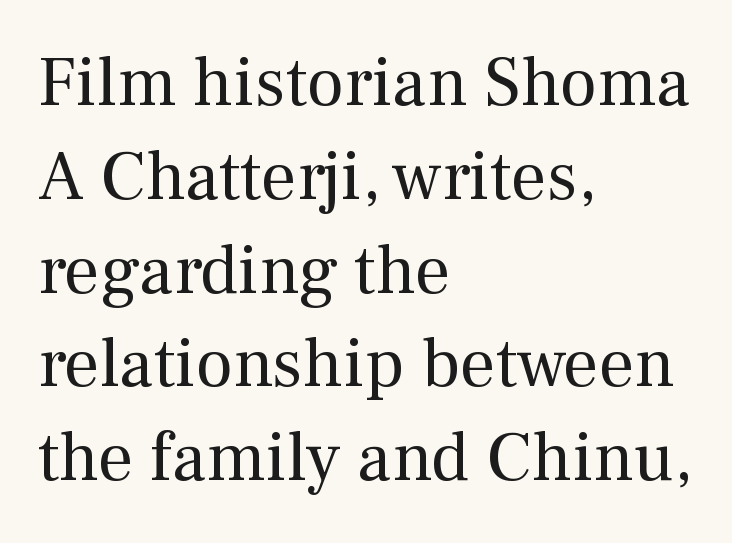
{"serif": "yes", "italic": "no", "bold": "no", "weight": "regular", "width": "normal", "stroke_contrast": "medium", "x_height": "medium", "monospaced": "no", "underline": "no", "align": "left", "line_spacing": "normal", "line_spacing_ratio": 1.34, "letter_spacing": "normal", "letter_spacing_em": 0.0, "glyph_px": 70}
